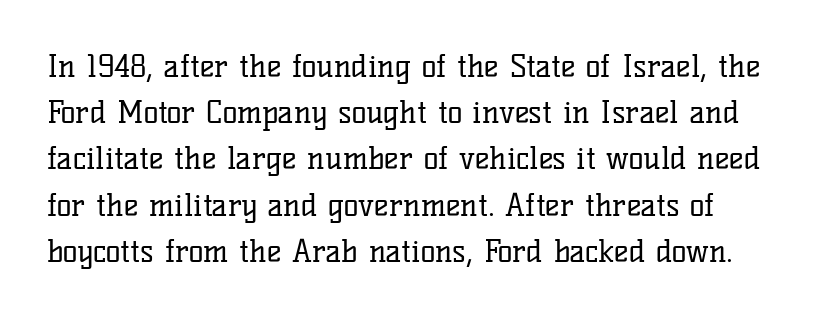
Ordinary non-slanted type is in use. Plain, unruled lines of type. The type family on display is of the serif kind. The letters look calm and open, with moderate or lighter stems. The face used here is proportionally spaced, like ordinary book or web type.
